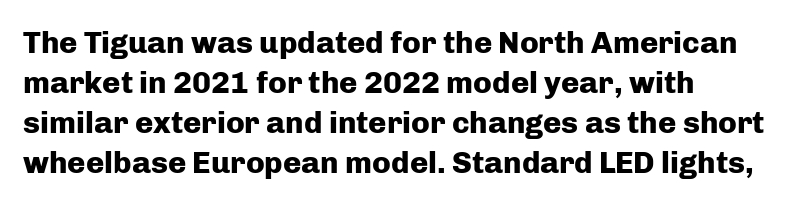
{"serif": "no", "italic": "no", "bold": "yes", "weight": "heavy", "width": "normal", "stroke_contrast": "low", "x_height": "medium", "monospaced": "no", "underline": "no", "line_spacing": "normal", "line_spacing_ratio": 1.29, "letter_spacing": "normal", "letter_spacing_em": 0.0, "glyph_px": 31}
